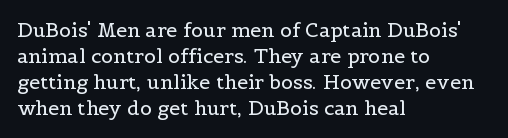
Q: Is the text bold? A: No.
Q: Is the text italic (slanted)? A: No, it is upright.
Q: Is the text underlined? A: No.
Q: How is the paragraph aligned? A: Left-aligned.
Q: Is the spacing between letters normal or unusually wide? A: Normal.
Q: Is the spacing between lines tight, normal or loose? A: Normal.
